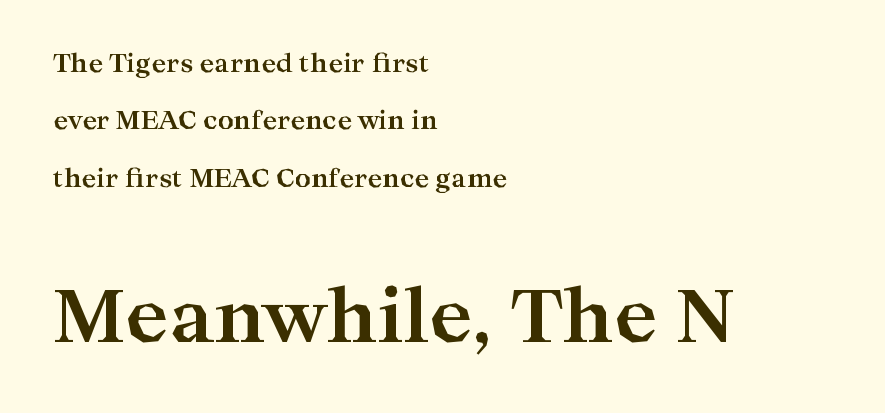
The image shows 74 px bold, wide serif type, upright; set left-aligned, loose line spacing (2.3x), normal letter spacing, not underlined; the second (bottom) block is 2.96x larger; high stroke contrast and a medium x-height.
